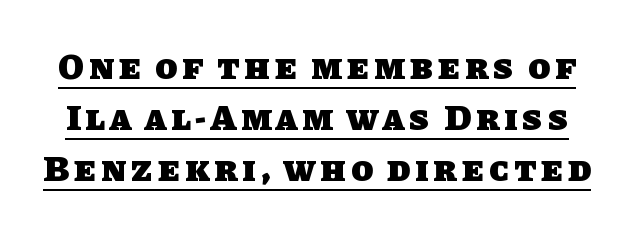
The image shows 36 px heavy sans-serif type; set normal line spacing (1.41x), underlined; low stroke contrast and a large x-height.
